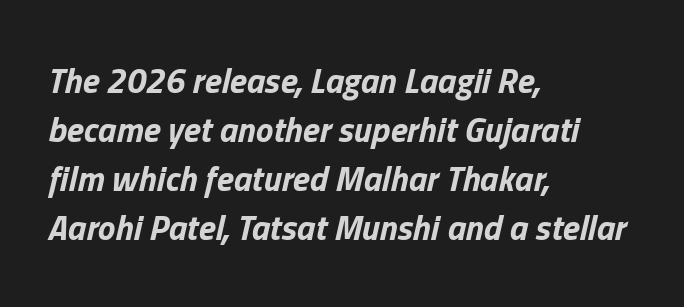
The image shows 35 px bold type, italic (leaning right); set left-aligned, normal line spacing (1.4x), normal letter spacing, not underlined; low stroke contrast and a medium x-height.
